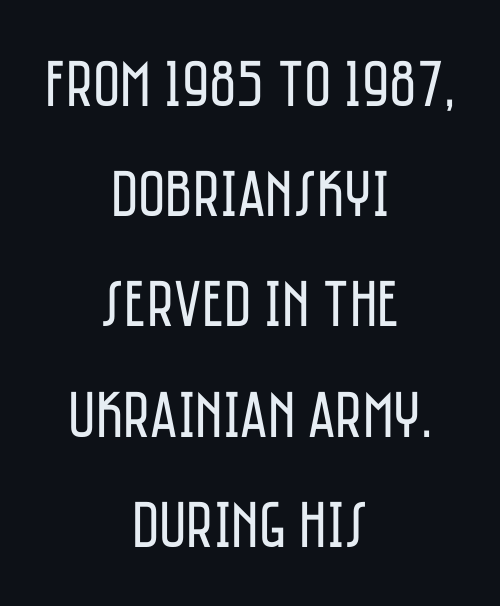
{"serif": "no", "italic": "no", "bold": "no", "weight": "regular", "width": "condensed", "stroke_contrast": "low", "x_height": "large", "monospaced": "no", "underline": "no", "align": "center", "line_spacing": "normal", "line_spacing_ratio": 1.67, "letter_spacing": "normal", "letter_spacing_em": 0.0, "glyph_px": 66}
